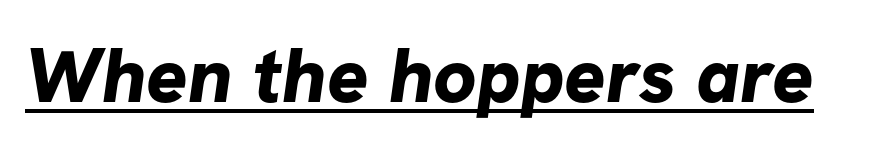
Q: Is the text bold? A: Yes.
Q: Is the typeface a serif or a sans-serif typeface? A: Sans-serif.
Q: Is the text underlined? A: Yes.
Q: Is the spacing between letters normal or unusually wide? A: Normal.
Q: Width (condensed, normal, or wide)? A: Normal.
Q: Stroke contrast? A: Low.
Q: x-height? A: Medium.
Q: Monospaced? A: No.
